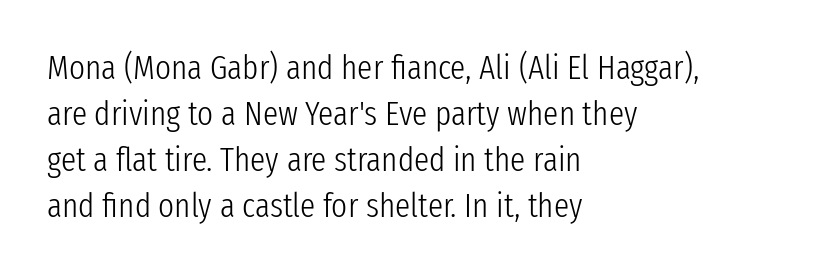
This sample has the flowing, uneven cadence of proportional lettering. Caption: multi-line text, flush left, ragged right. Reading down the column, the eye jumps a familiar distance to each next line. In terms of letterspacing, this is plain default setting. This reads as an unemphasized weight, regular at the heaviest. The words here are not underlined.
